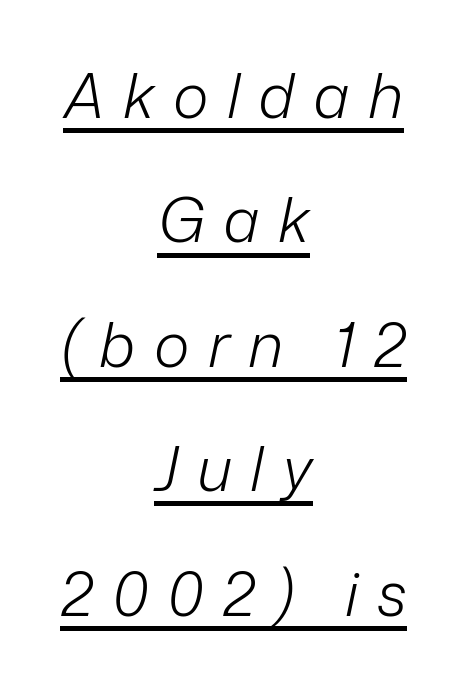
Would a proofreader flag this as italicized? Yes. You could fit nearly another row in the gap between these rows. The characters are drawn with everyday or finer stroke widths. Casual observation: everything's sitting right in the middle. Spacing verdict: proportional, widths tailored to each character.
